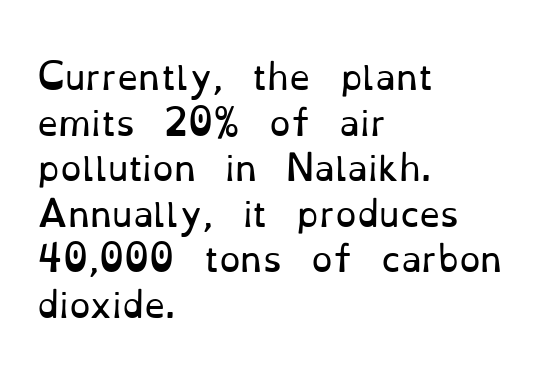
{"serif": "yes", "italic": "no", "bold": "no", "weight": "regular", "width": "normal", "stroke_contrast": "low", "x_height": "small", "monospaced": "no", "underline": "no", "align": "left", "line_spacing": "normal", "line_spacing_ratio": 1.34, "letter_spacing": "normal", "letter_spacing_em": 0.0, "glyph_px": 34}
